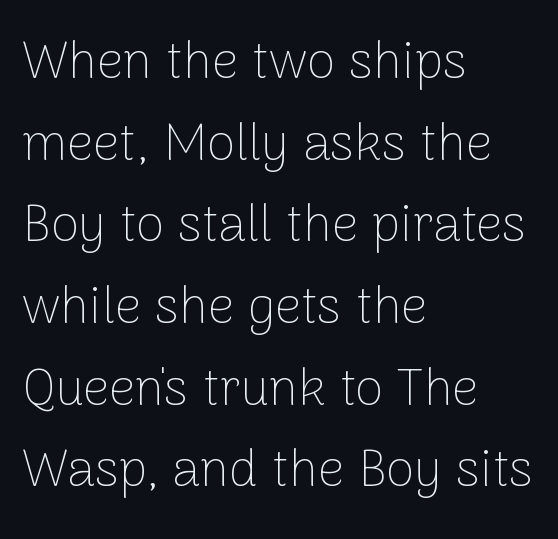
Q: Is the text bold? A: No.
Q: Is the text italic (slanted)? A: No, it is upright.
Q: Is the typeface a serif or a sans-serif typeface? A: Sans-serif.
Q: Is the text underlined? A: No.
Q: How is the paragraph aligned? A: Left-aligned.
Q: Is the spacing between letters normal or unusually wide? A: Normal.
Q: Is the spacing between lines tight, normal or loose? A: Normal.
Q: Width (condensed, normal, or wide)? A: Normal.
Q: Stroke contrast? A: Low.
Q: x-height? A: Medium.
Q: Monospaced? A: No.
